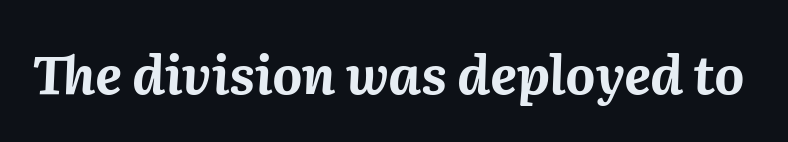
Q: Is the text bold? A: Yes.
Q: Is the text italic (slanted)? A: Yes, it leans right by about 2 degrees.
Q: Is the text underlined? A: No.
Q: Is the spacing between letters normal or unusually wide? A: Normal.
Q: Width (condensed, normal, or wide)? A: Normal.
Q: Stroke contrast? A: Medium.
Q: x-height? A: Medium.
Q: Monospaced? A: No.
